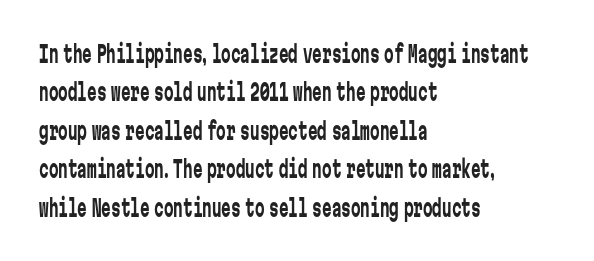
Plain, unruled lines of type. No heavy texture on the line: the type isn't bold. Look at the tracking — it's just the regular setting, nothing added. The axis of the letterforms is exactly vertical. The rows are spaced the way most documents space them.
